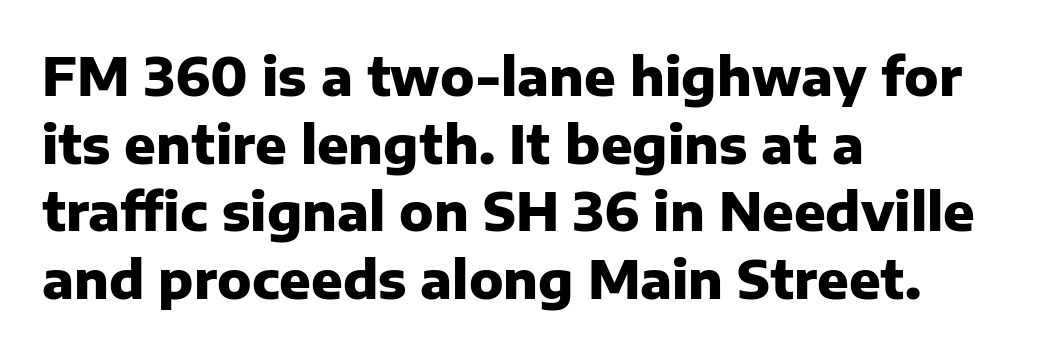
In terms of weight, the rendering is a true, heavy bold. Does the lettering tilt? It doesn't — this is upright. Evenly set lines give the paragraph a standard silhouette. Note: no serifs on the glyphs. Does the copy run flush right? No — it runs flush left. Descender tails drop into unmarked territory.
